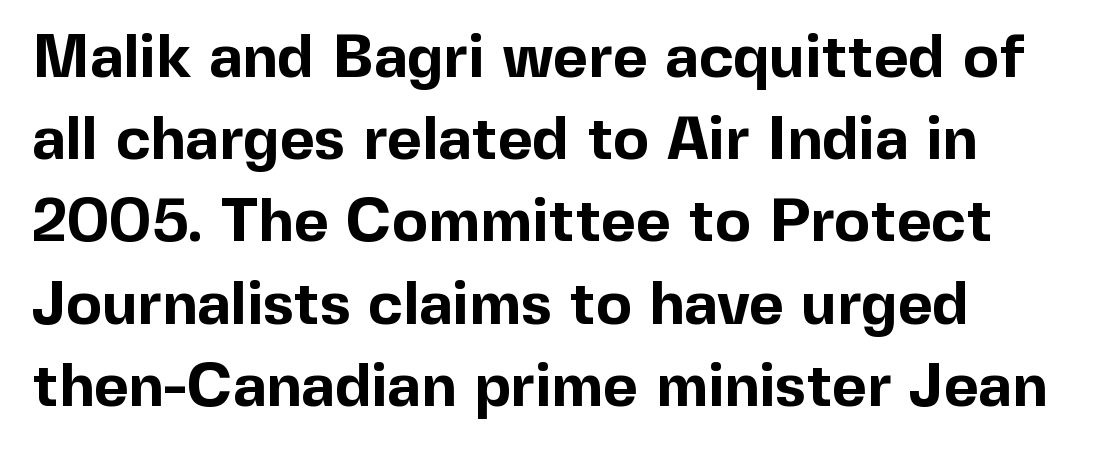
The image shows 60 px bold sans-serif type, upright; set normal line spacing (1.37x), normal letter spacing, not underlined; a medium x-height.
